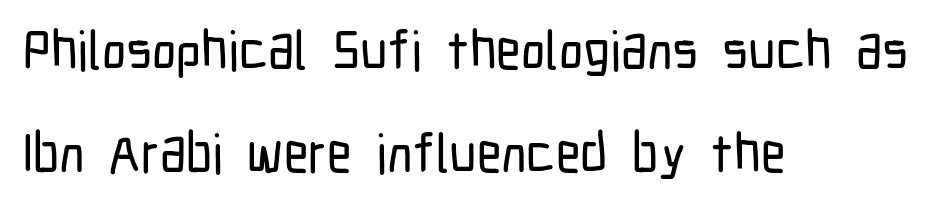
The image shows 54 px condensed sans-serif type, upright; set left-aligned, loose line spacing (1.9x), normal letter spacing, not underlined; low stroke contrast and a medium x-height.
